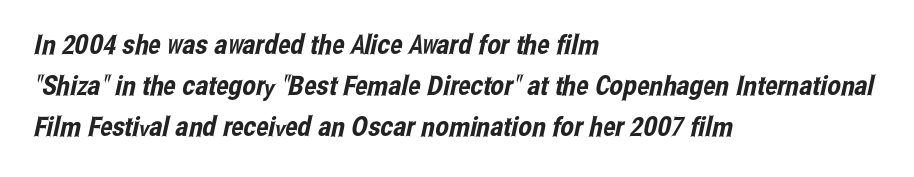
{"underline": "no", "align": "left", "line_spacing": "normal", "line_spacing_ratio": 1.52, "letter_spacing": "normal", "letter_spacing_em": 0.0, "glyph_px": 27}
